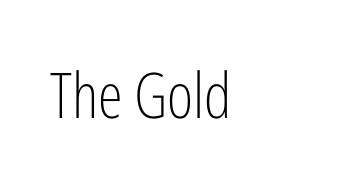
Q: Is the text bold? A: No.
Q: Is the text italic (slanted)? A: No, it is upright.
Q: Is the typeface a serif or a sans-serif typeface? A: Sans-serif.
Q: Is the text underlined? A: No.
Q: How is the paragraph aligned? A: Left-aligned.
Q: Is the spacing between letters normal or unusually wide? A: Normal.
Q: Width (condensed, normal, or wide)? A: Condensed.
Q: Stroke contrast? A: Low.
Q: x-height? A: Medium.
Q: Monospaced? A: No.
